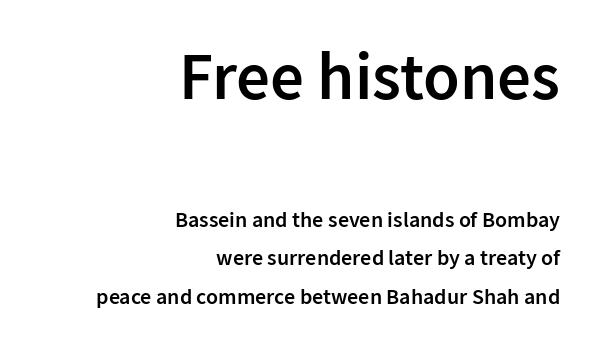
The image shows 67 px semibold sans-serif type, upright; set right-aligned, line spacing 1.76x, normal letter spacing, not underlined; the first (top) block is 3.05x larger; low stroke contrast and a medium x-height.
